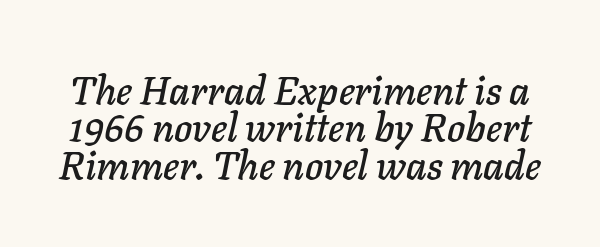
A clean baseline with only descenders dipping below it. Slanted lettering throughout. You could not count columns in this text — the font is proportionally spaced. The letterforms sit shoulder to shoulder at normal distance.
